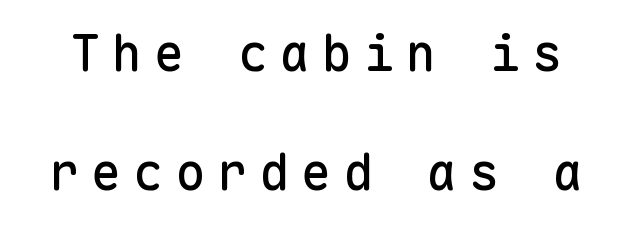
The image shows 50 px sans-serif type, upright, monospaced; set loose line spacing (2.39x), unusually wide letter spacing (+0.24 em), not underlined; low stroke contrast and a medium x-height.
